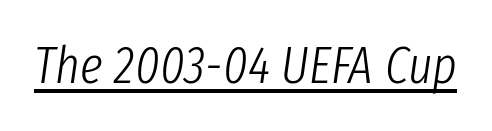
{"italic": "yes", "lean": "right", "slant_degrees": 8, "bold": "no", "weight": "light", "width": "condensed", "stroke_contrast": "low", "x_height": "medium", "monospaced": "no", "underline": "yes", "letter_spacing": "normal", "letter_spacing_em": 0.0, "glyph_px": 52}
